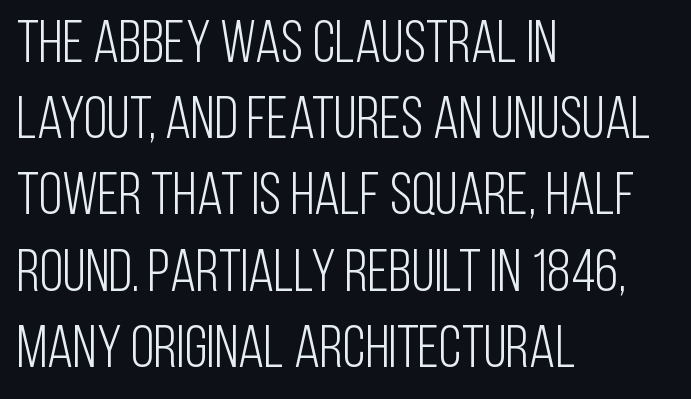
Q: Is the text bold? A: No.
Q: Is the text italic (slanted)? A: No, it is upright.
Q: Is the typeface a serif or a sans-serif typeface? A: Sans-serif.
Q: Is the text underlined? A: No.
Q: How is the paragraph aligned? A: Left-aligned.
Q: Is the spacing between letters normal or unusually wide? A: Normal.
Q: Is the spacing between lines tight, normal or loose? A: Normal.
Q: Width (condensed, normal, or wide)? A: Condensed.
Q: Stroke contrast? A: Low.
Q: x-height? A: Large.
Q: Monospaced? A: No.
